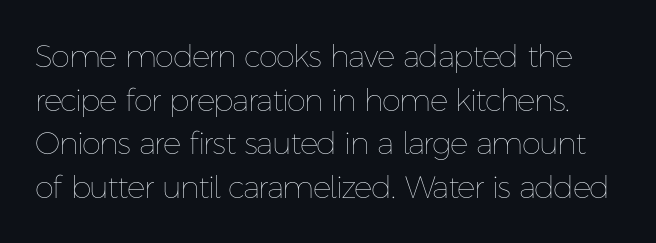
The image shows 31 px thin type, upright; set normal line spacing (1.41x), normal letter spacing, not underlined; low stroke contrast and a medium x-height.
